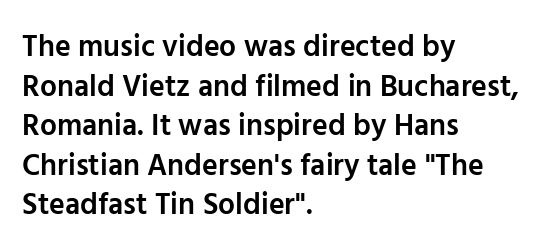
{"serif": "no", "italic": "no", "bold": "semi", "weight": "semibold", "width": "normal", "stroke_contrast": "low", "x_height": "medium", "monospaced": "no", "underline": "no", "align": "left", "line_spacing": "normal", "line_spacing_ratio": 1.32, "letter_spacing": "normal", "letter_spacing_em": 0.0, "glyph_px": 30}
